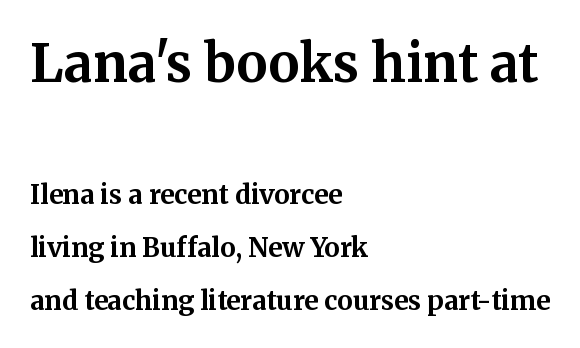
The image shows 52 px bold serif type, upright; set left-aligned, loose line spacing (2.04x), normal letter spacing, not underlined; the first (top) block is 2.0x larger; medium stroke contrast and a medium x-height.
